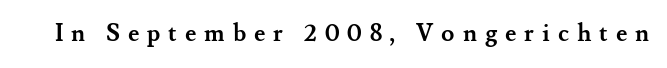
Q: Is the text bold? A: Yes.
Q: Is the text italic (slanted)? A: No, it is upright.
Q: Is the text underlined? A: No.
Q: Is the spacing between letters normal or unusually wide? A: Unusually wide.
